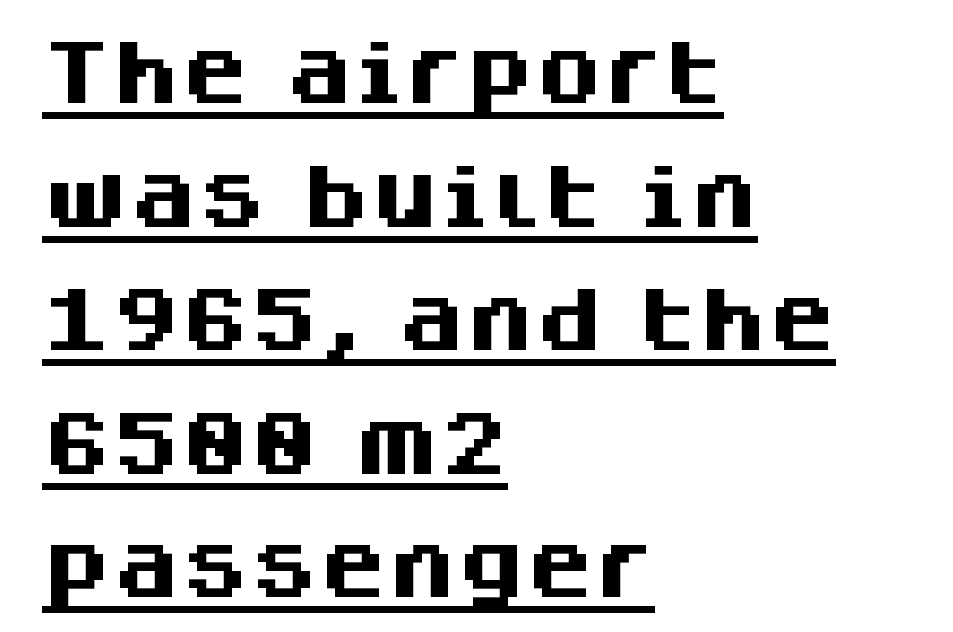
Q: Is the text bold? A: Yes.
Q: Is the text italic (slanted)? A: No, it is upright.
Q: Is the typeface a serif or a sans-serif typeface? A: Sans-serif.
Q: Is the text underlined? A: Yes.
Q: How is the paragraph aligned? A: Left-aligned.
Q: Is the spacing between letters normal or unusually wide? A: Normal.
Q: Width (condensed, normal, or wide)? A: Normal.
Q: Stroke contrast? A: Medium.
Q: x-height? A: Large.
Q: Monospaced? A: No.
